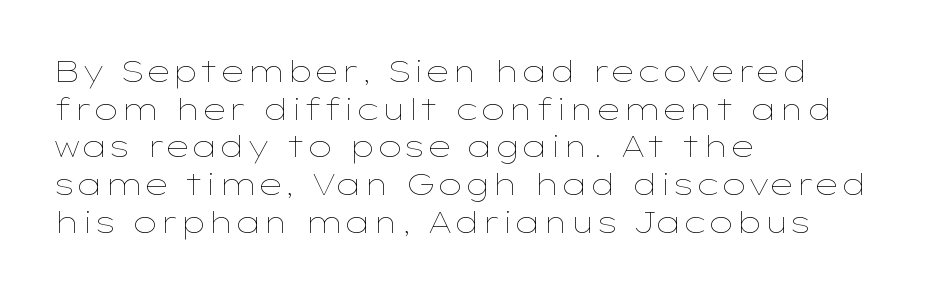
{"italic": "no", "bold": "no", "weight": "thin", "width": "wide", "stroke_contrast": "low", "x_height": "medium", "monospaced": "no", "underline": "no", "align": "left", "line_spacing": "normal", "line_spacing_ratio": 1.3, "letter_spacing": "normal", "letter_spacing_em": 0.0, "glyph_px": 29}
